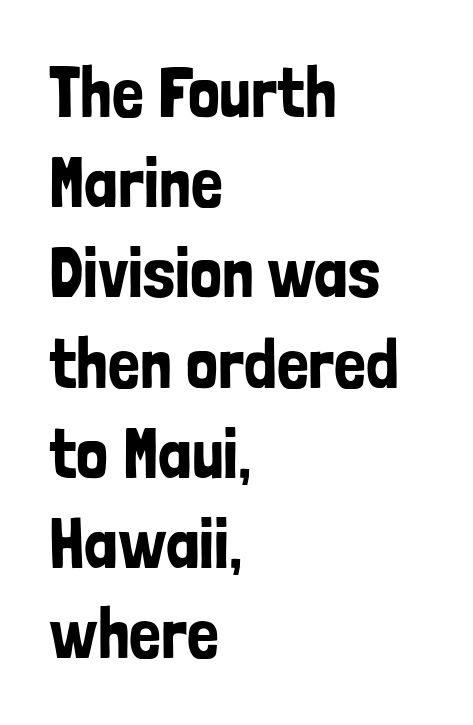
Does extra space separate the letters? No, they use regular spacing. Bare-footed words on every line. Vertically, the passage feels balanced, rows spaced as you'd expect. Classification — sans serif. The letters advance in unequal steps, a hallmark of proportional type. The ragged edge is on the right, which tells us the setting is flush left.
